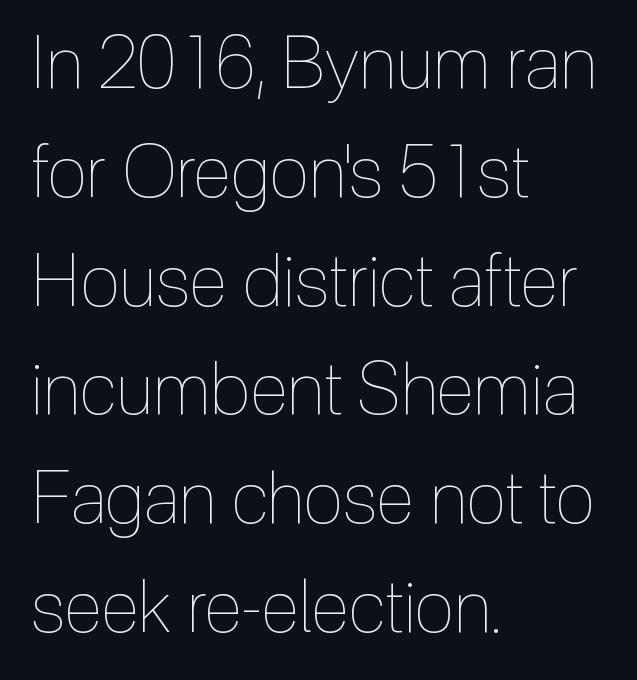
{"italic": "no", "bold": "no", "weight": "thin", "width": "condensed", "x_height": "medium", "monospaced": "no", "underline": "no", "align": "left", "line_spacing": "normal", "line_spacing_ratio": 1.49, "letter_spacing": "normal", "letter_spacing_em": 0.0, "glyph_px": 73}
